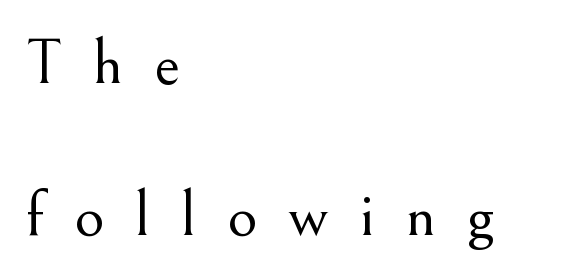
{"serif": "yes", "italic": "no", "bold": "no", "weight": "light", "width": "normal", "stroke_contrast": "medium", "x_height": "small", "monospaced": "no", "underline": "no", "align": "left", "line_spacing": "loose", "line_spacing_ratio": 2.34, "letter_spacing": "wide", "letter_spacing_em": 0.48, "glyph_px": 65}
